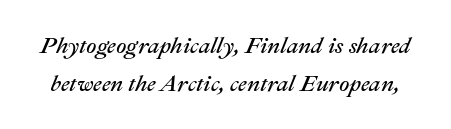
The image shows 23 px text type, italic (leaning right); set normal line spacing (1.65x), normal letter spacing, not underlined.
